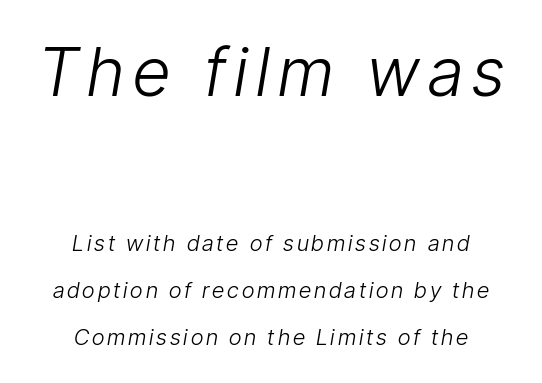
Check under the words: just untouched page. The typeface has the unassuming heft of standard copy or less. Designer's note — italics engaged. The letters advance in unequal steps, a hallmark of proportional type. Large over small — that's the arrangement of the two blocks here. Both edges are ragged and mirror each other, which tells us the setting is centered.
